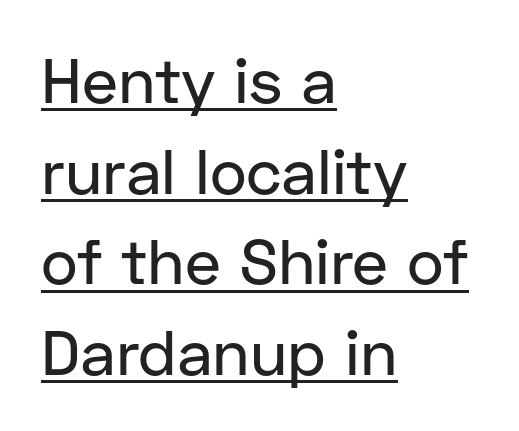
The letters carry no serifs — their stems end cleanly without finishing strokes. Proportional: the letters do not fall into vertical columns. Quick note: interline space is typical. Which margin do the lines hug? The left one — the right edge is uneven. Descenders here cross a horizontal rule under the line. The axis of the letterforms is exactly vertical.
